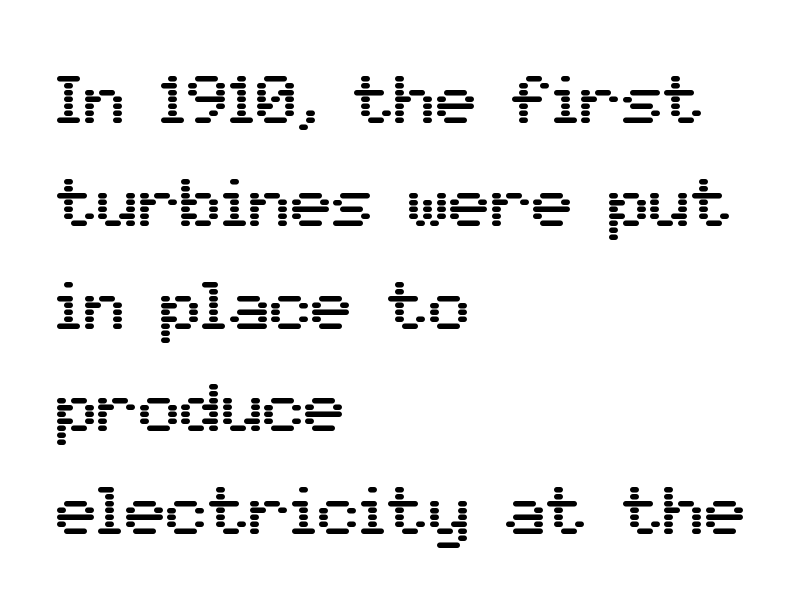
Q: Is the text italic (slanted)? A: No, it is upright.
Q: Is the typeface a serif or a sans-serif typeface? A: Sans-serif.
Q: Is the text underlined? A: No.
Q: How is the paragraph aligned? A: Left-aligned.
Q: Is the spacing between letters normal or unusually wide? A: Normal.
Q: Is the spacing between lines tight, normal or loose? A: Normal.
Q: Width (condensed, normal, or wide)? A: Normal.
Q: Stroke contrast? A: Medium.
Q: x-height? A: Medium.
Q: Monospaced? A: No.
